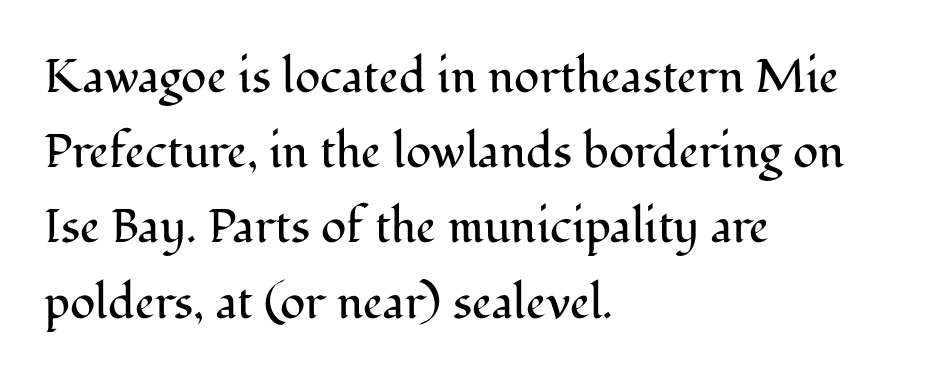
Unbolded letterforms with no extra heft. Interline gaps are of average width in this sample. Each line starts at the same left margin while the right side varies. The rendering uses natural spacing where letterforms have individual widths. This is the regular roman posture of the typeface. Default kerning and tracking; the words read as compact shapes.
